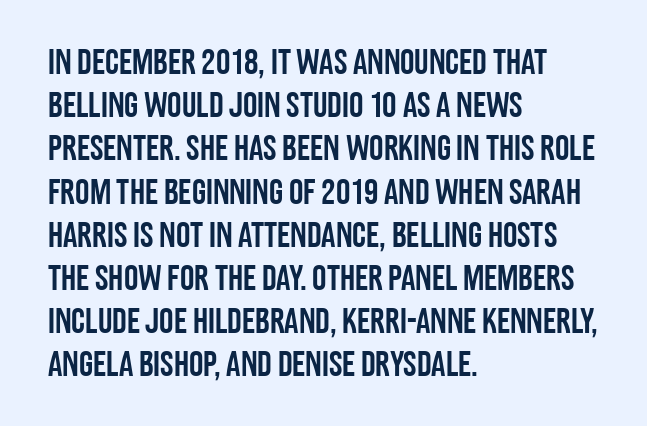
The image shows 36 px condensed sans-serif type, upright; set left-aligned, line spacing 1.2x, normal letter spacing, not underlined; low stroke contrast and a large x-height.
